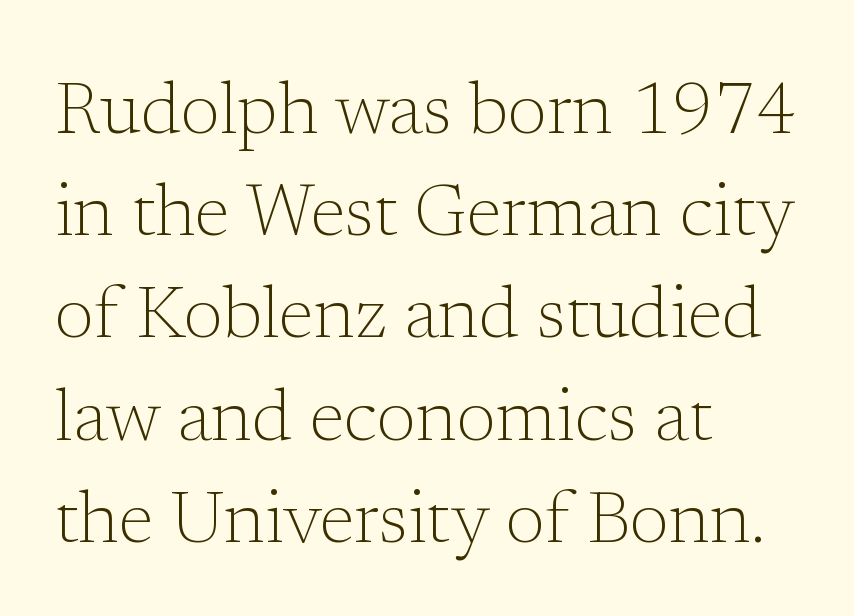
The image shows 72 px light serif type, upright; set left-aligned, normal line spacing (1.42x), normal letter spacing, not underlined; low stroke contrast and a medium x-height.
